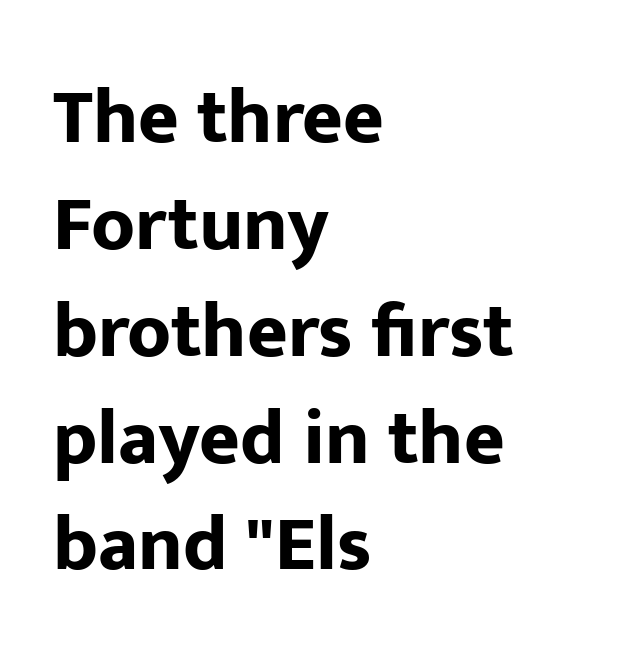
Typeset ragged right — the left edge is the straight one. The rendering shows plain stroke endings on the letterforms — a sans-serif design. Heavy, bold letterforms. Quick note: not italic, upright.
